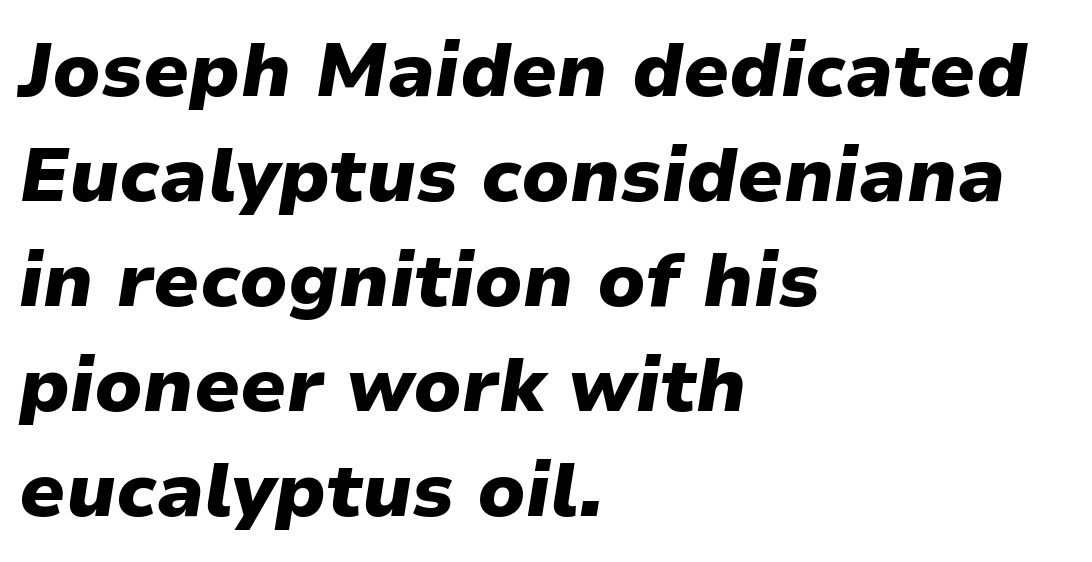
Check under the words: just untouched page. The font's italic variant was chosen for this text. Here the designer chose a conventional face with non-uniform glyph widths. If you drew a ruler down the left edge, every line would touch it. Bold? Absolutely — the strokes are thick and heavy. These lines keep a tight, regular rhythm from letter to letter.
